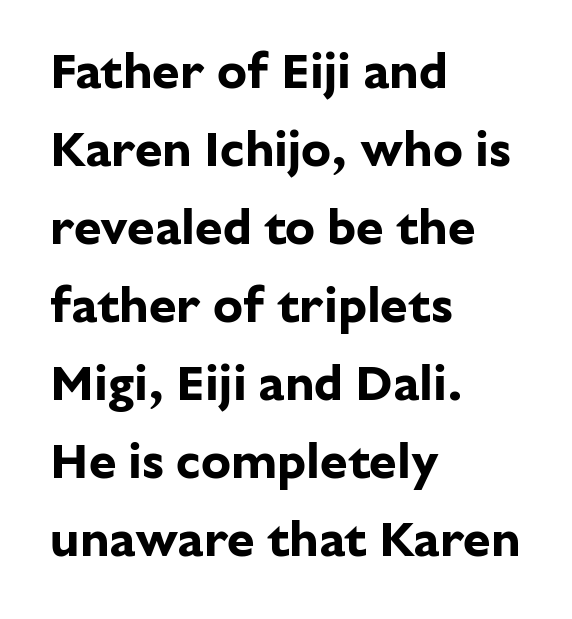
Beneath every word, the page is bare. Typographic density is high because the face is bold. The letters sit at their default tracking, neither squeezed nor spread. Regarding serifs, this sample does without them. This is the regular roman posture of the typeface.
